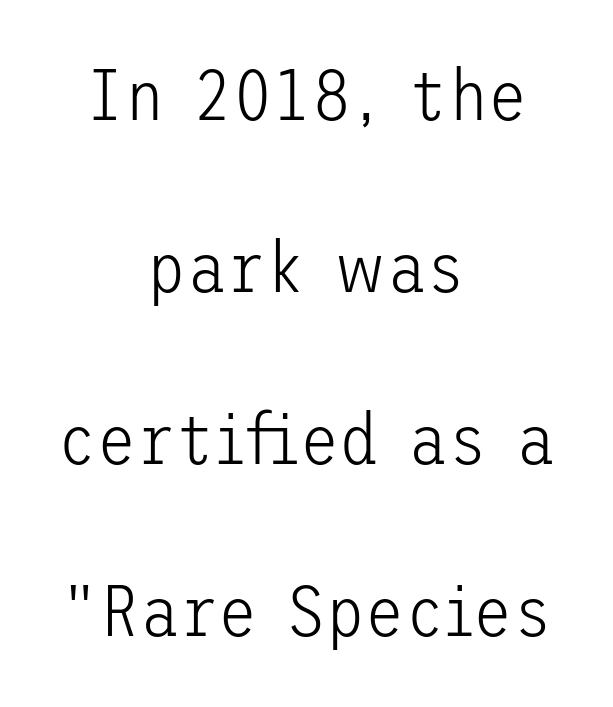
{"serif": "no", "italic": "no", "bold": "no", "weight": "light", "width": "normal", "stroke_contrast": "low", "x_height": "medium", "underline": "no", "align": "center", "line_spacing": "loose", "line_spacing_ratio": 2.39, "letter_spacing": "normal", "letter_spacing_em": 0.0, "glyph_px": 72}
